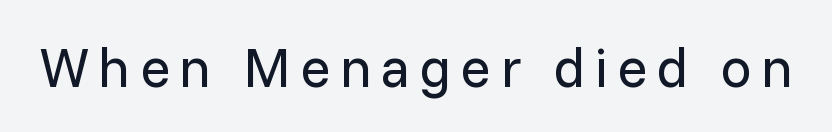
Q: Is the text bold? A: No.
Q: Is the text italic (slanted)? A: No, it is upright.
Q: Is the typeface a serif or a sans-serif typeface? A: Sans-serif.
Q: Is the text underlined? A: No.
Q: Width (condensed, normal, or wide)? A: Normal.
Q: Stroke contrast? A: Low.
Q: x-height? A: Medium.
Q: Monospaced? A: No.
